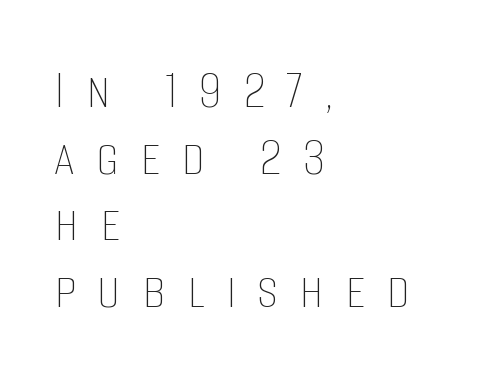
{"italic": "no", "bold": "no", "weight": "thin", "width": "condensed", "stroke_contrast": "low", "x_height": "large", "monospaced": "no", "underline": "no", "align": "left", "line_spacing": "tight", "line_spacing_ratio": 1.15, "letter_spacing": "wide", "letter_spacing_em": 0.37, "glyph_px": 58}
